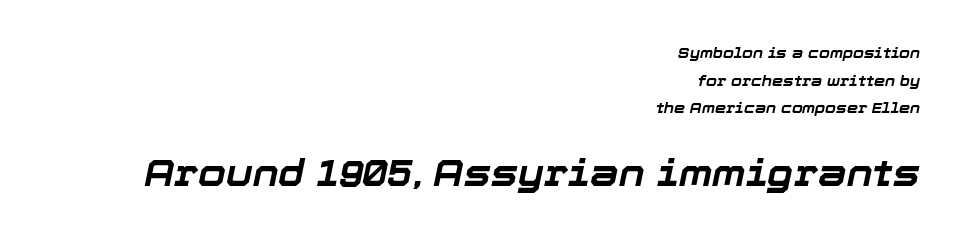
The image shows 36 px bold type, italic (leaning right); set right-aligned, loose line spacing (1.97x), normal letter spacing, not underlined; the second (bottom) block is 2.57x larger; low stroke contrast and a medium x-height.
